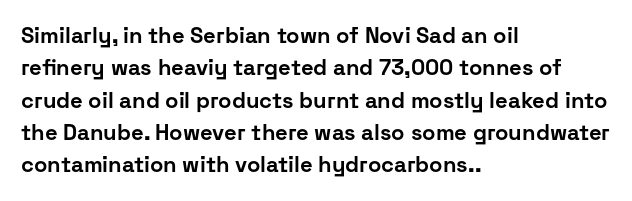
The image shows 22 px bold type, upright; set left-aligned, normal line spacing (1.47x), normal letter spacing, not underlined.
